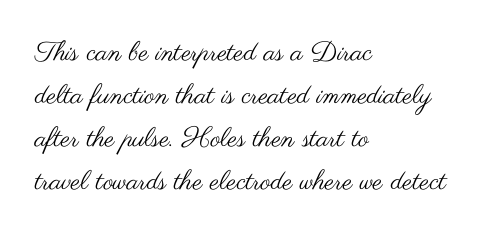
The image shows 27 px text type; set left-aligned, normal line spacing (1.59x), normal letter spacing, not underlined.
